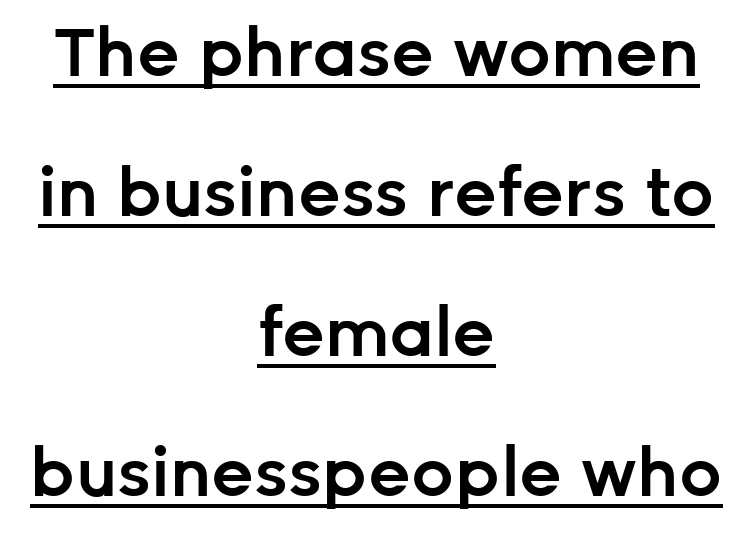
{"serif": "no", "italic": "no", "bold": "semi", "weight": "semibold", "width": "normal", "stroke_contrast": "low", "x_height": "medium", "monospaced": "no", "underline": "yes", "align": "center", "line_spacing": "loose", "line_spacing_ratio": 2.09, "letter_spacing": "normal", "letter_spacing_em": 0.0, "glyph_px": 67}
